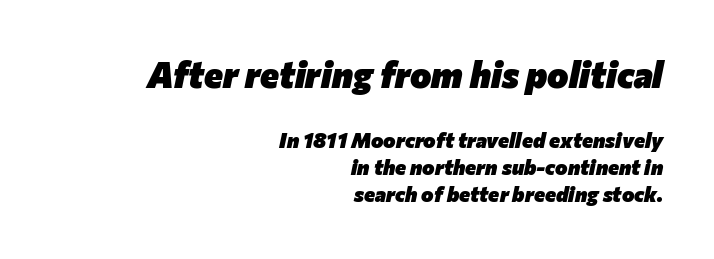
{"italic": "yes", "lean": "right", "slant_degrees": 12, "bold": "yes", "weight": "heavy", "width": "normal", "stroke_contrast": "low", "x_height": "medium", "monospaced": "no", "underline": "no", "align": "right", "line_spacing": "normal", "line_spacing_ratio": 1.29, "letter_spacing": "normal", "letter_spacing_em": 0.0, "larger_block": "first", "size_ratio": 1.71, "glyph_px": 36}
